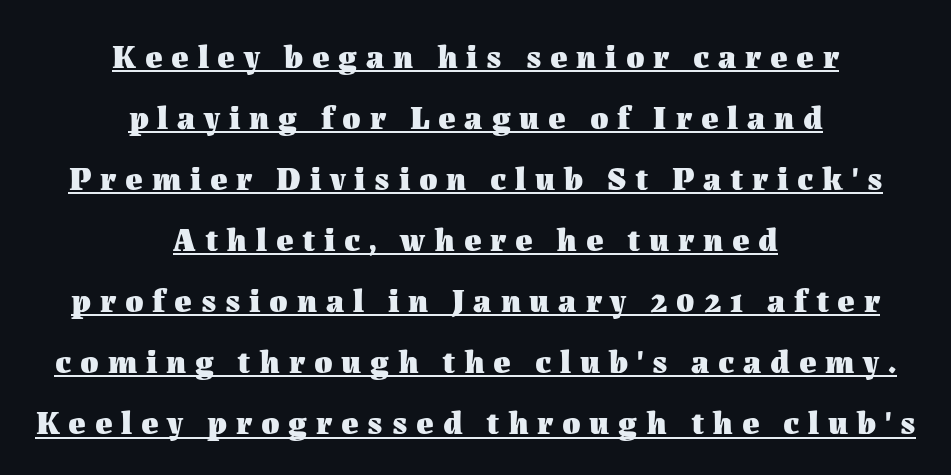
{"italic": "no", "bold": "yes", "weight": "heavy", "width": "normal", "stroke_contrast": "medium", "x_height": "medium", "monospaced": "no", "underline": "yes", "align": "center", "line_spacing_ratio": 1.85, "letter_spacing": "wide", "letter_spacing_em": 0.27, "glyph_px": 33}
